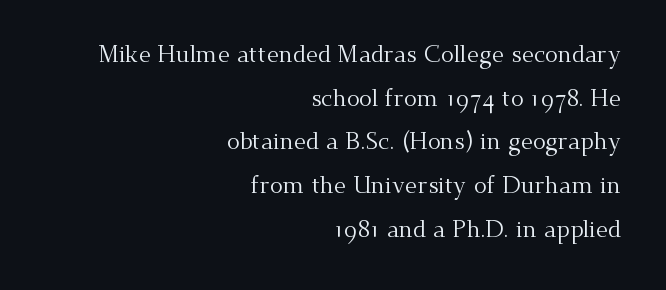
{"italic": "no", "bold": "no", "underline": "no", "align": "right", "line_spacing_ratio": 1.82, "letter_spacing": "normal", "letter_spacing_em": 0.0, "glyph_px": 24}
